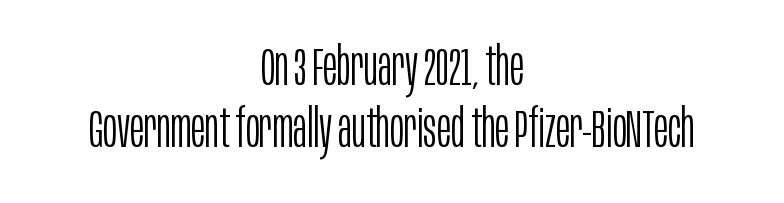
The image shows 53 px light, condensed sans-serif type, upright; set centered, line spacing 1.17x, normal letter spacing, not underlined; low stroke contrast and a large x-height.
